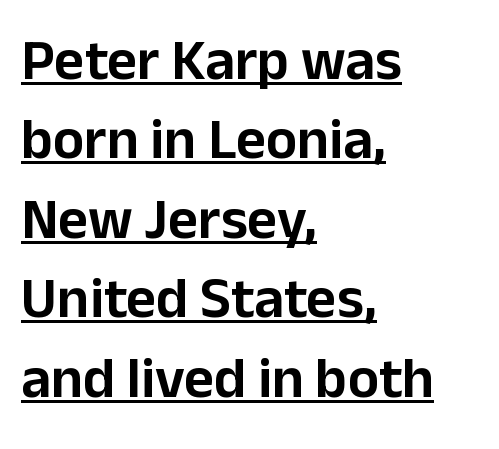
Q: Is the text italic (slanted)? A: No, it is upright.
Q: Is the typeface a serif or a sans-serif typeface? A: Sans-serif.
Q: Is the text underlined? A: Yes.
Q: How is the paragraph aligned? A: Left-aligned.
Q: Is the spacing between letters normal or unusually wide? A: Normal.
Q: Is the spacing between lines tight, normal or loose? A: Normal.
Q: Width (condensed, normal, or wide)? A: Normal.
Q: Stroke contrast? A: Low.
Q: x-height? A: Medium.
Q: Monospaced? A: No.
